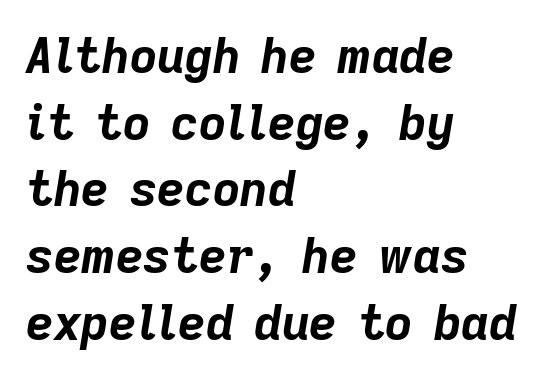
{"italic": "yes", "lean": "right", "slant_degrees": 9, "bold": "yes", "weight": "bold", "width": "normal", "stroke_contrast": "low", "x_height": "medium", "monospaced": "no", "underline": "no", "align": "left", "line_spacing": "normal", "line_spacing_ratio": 1.39, "letter_spacing": "normal", "letter_spacing_em": 0.0, "glyph_px": 48}
